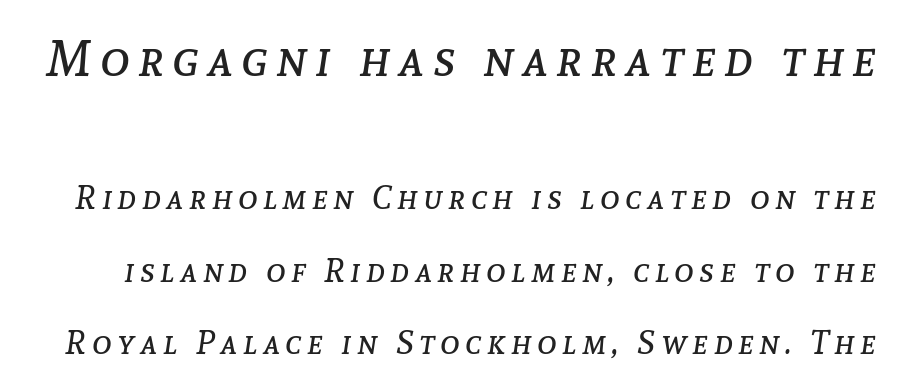
Q: Is the text bold? A: No.
Q: Is the text italic (slanted)? A: Yes, it leans right by about 8 degrees.
Q: Is the text underlined? A: No.
Q: Is the spacing between lines tight, normal or loose? A: Loose.
Q: Which block of text is set in a larger size, the first (top) or the second (bottom)? A: The first (top) one.
Q: Width (condensed, normal, or wide)? A: Normal.
Q: Stroke contrast? A: Low.
Q: x-height? A: Medium.
Q: Monospaced? A: No.
